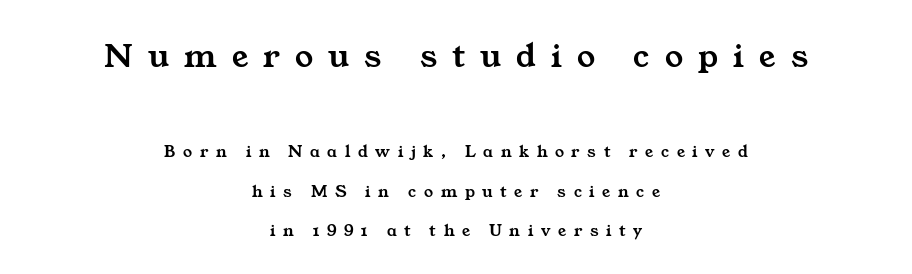
Line spacing here is loose. The paragraph shown floats in the horizontal middle. The letters advance in unequal steps, a hallmark of proportional type. Check where the strokes stop: tiny serifs finish them off. The rendering shrinks the type as you move from the upper chunk to the lower. Anything drawn beneath the words? Only blank space.
